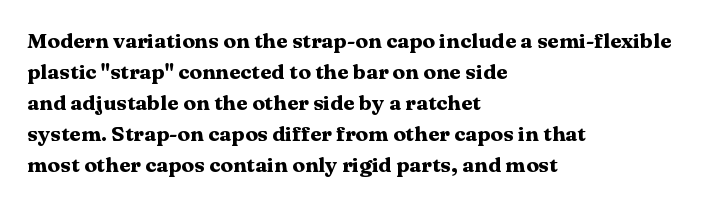
Q: Is the text bold? A: Yes.
Q: Is the text italic (slanted)? A: No, it is upright.
Q: Is the text underlined? A: No.
Q: How is the paragraph aligned? A: Left-aligned.
Q: Is the spacing between letters normal or unusually wide? A: Normal.
Q: Is the spacing between lines tight, normal or loose? A: Normal.
